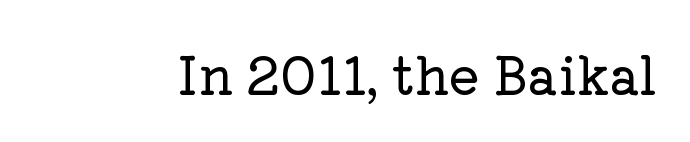
{"serif": "yes", "italic": "no", "width": "normal", "stroke_contrast": "low", "x_height": "medium", "monospaced": "no", "underline": "no", "letter_spacing": "normal", "letter_spacing_em": 0.0, "glyph_px": 52}
